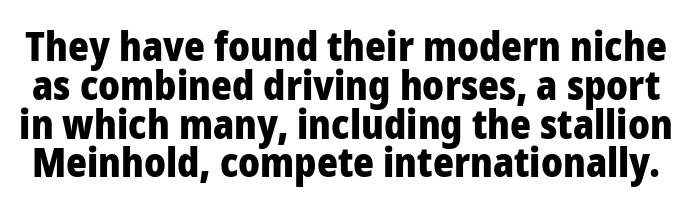
The typeface chosen for these lines omits serifs. How would I describe the line gaps? Narrow and economical. The rendering uses natural spacing where letterforms have individual widths. Words float on clear page, feet unadorned. Strokes here are thick enough to call this a true bold. Characters remain perfectly vertical along every line.
